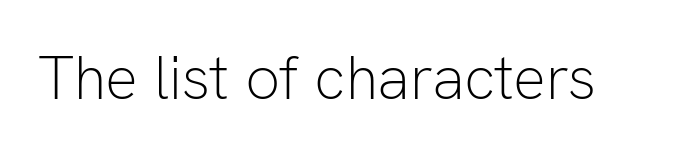
{"serif": "no", "italic": "no", "bold": "no", "weight": "light", "width": "normal", "stroke_contrast": "low", "x_height": "medium", "monospaced": "no", "underline": "no", "letter_spacing": "normal", "letter_spacing_em": 0.0, "glyph_px": 61}
